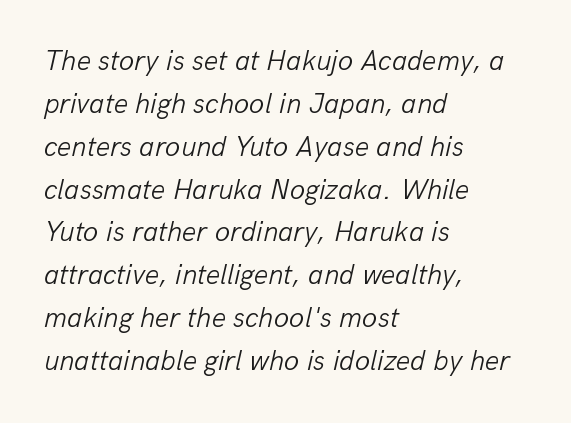
The image shows 28 px light type, italic (leaning right); set left-aligned, normal line spacing (1.53x), normal letter spacing, not underlined; low stroke contrast and a medium x-height.
